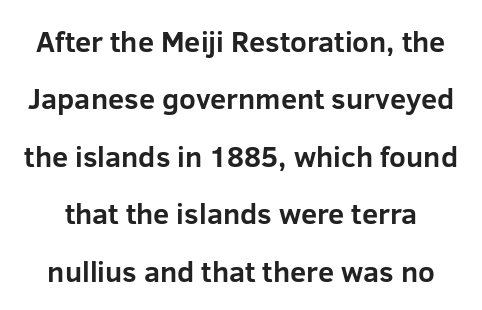
{"serif": "no", "italic": "no", "bold": "yes", "weight": "bold", "width": "normal", "stroke_contrast": "low", "x_height": "medium", "monospaced": "no", "underline": "no", "line_spacing": "loose", "line_spacing_ratio": 1.98, "letter_spacing": "normal", "letter_spacing_em": 0.0, "glyph_px": 29}
